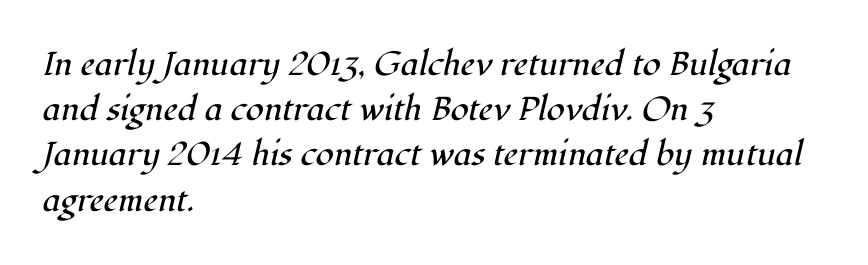
Q: Is the text bold? A: No.
Q: Is the text italic (slanted)? A: Yes, it leans right by about 12 degrees.
Q: Is the typeface a serif or a sans-serif typeface? A: Serif.
Q: Is the text underlined? A: No.
Q: How is the paragraph aligned? A: Left-aligned.
Q: Is the spacing between letters normal or unusually wide? A: Normal.
Q: Is the spacing between lines tight, normal or loose? A: Normal.
Q: Width (condensed, normal, or wide)? A: Normal.
Q: Stroke contrast? A: High.
Q: x-height? A: Medium.
Q: Monospaced? A: No.
